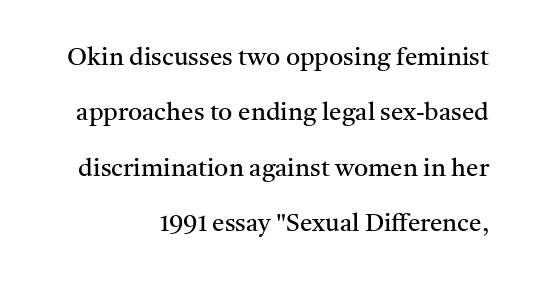
{"italic": "no", "bold": "no", "underline": "no", "align": "right", "line_spacing": "loose", "line_spacing_ratio": 2.22, "letter_spacing": "normal", "letter_spacing_em": 0.0, "glyph_px": 25}
